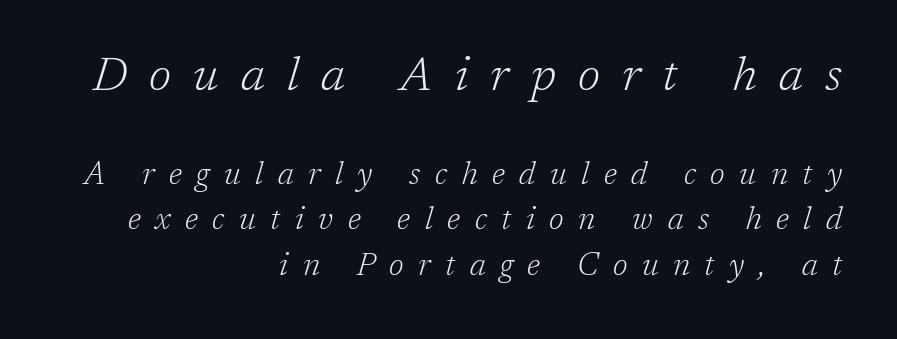
{"serif": "yes", "italic": "yes", "lean": "right", "slant_degrees": 17, "bold": "no", "weight": "light", "width": "normal", "stroke_contrast": "low", "x_height": "medium", "monospaced": "no", "underline": "no", "align": "right", "line_spacing": "normal", "line_spacing_ratio": 1.46, "letter_spacing": "wide", "letter_spacing_em": 0.47, "larger_block": "first", "size_ratio": 1.52, "glyph_px": 47}
